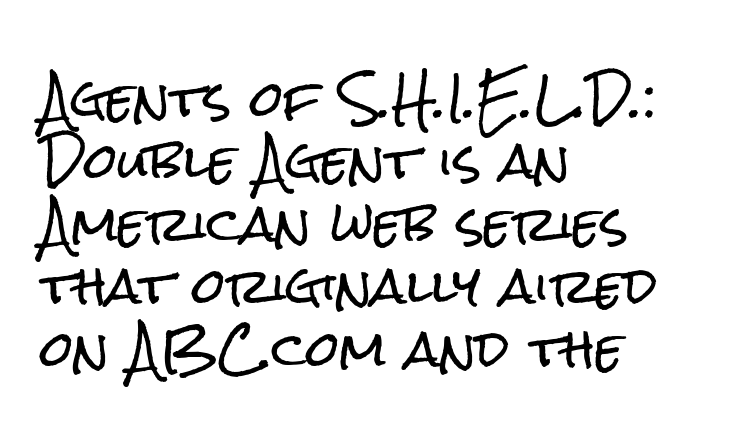
{"serif": "no", "italic": "no", "width": "condensed", "stroke_contrast": "low", "x_height": "medium", "monospaced": "no", "underline": "no", "align": "left", "line_spacing": "normal", "line_spacing_ratio": 1.3, "letter_spacing": "normal", "letter_spacing_em": 0.0, "glyph_px": 48}
